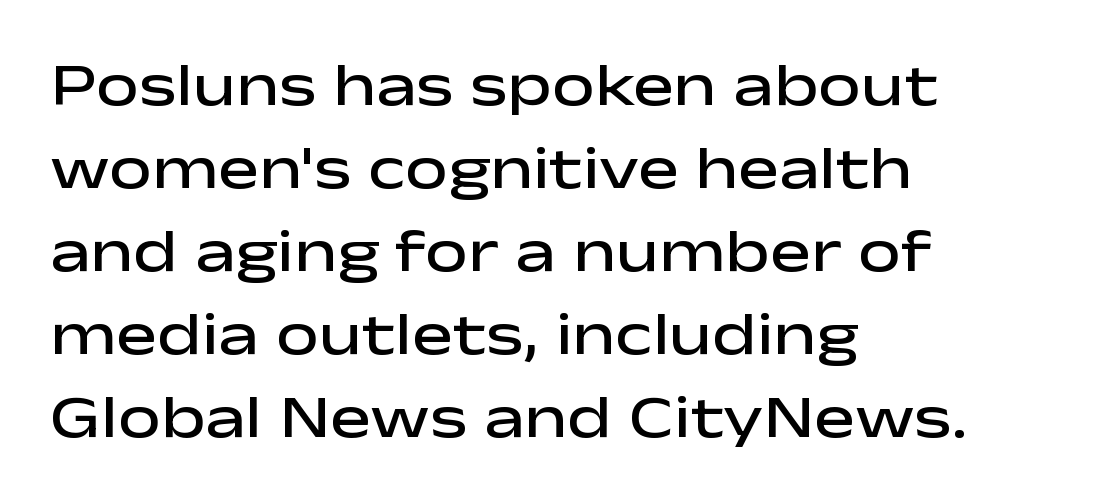
Font category for this specimen: sans-serif. Interline gaps are of average width in this sample. Looks like regular typesetting: each glyph gets only the width it needs. The typesetter chose a ragged-right arrangement here. The rendering uses a semibold face; strokes are thickened but not to full bold. Any mark beneath the type? The region is blank.
